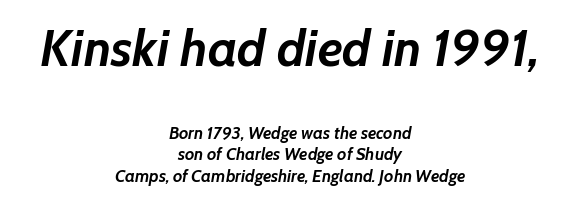
Which margin do the lines hug? Neither — every line sits in the middle. Top chunk: large. Bottom chunk: small. Characters follow at the spacing the type designer built in. The letters are slanted; this is an italic face.
